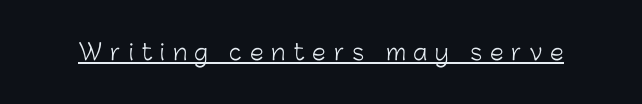
Nope, not italic — everything's standing straight. No extra ink here — the face is not bold. Loose tracking; the words dissolve into strings of separated letters. Notice how a bar underscores the lettering throughout.
